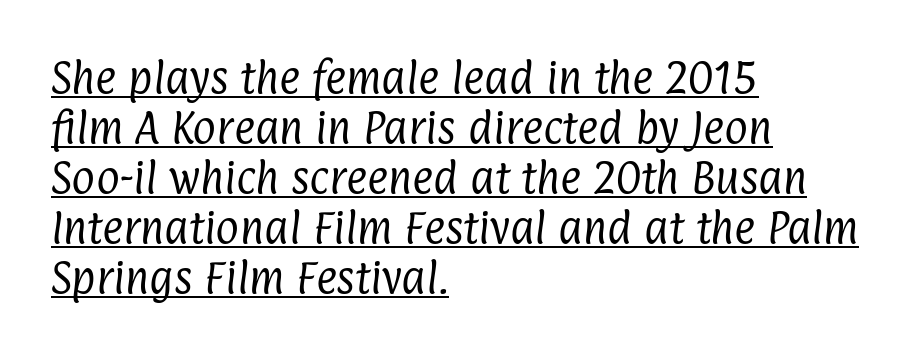
The image shows 36 px regular-weight, condensed sans-serif type; set left-aligned, normal line spacing (1.39x), normal letter spacing, underlined; low stroke contrast and a medium x-height.
